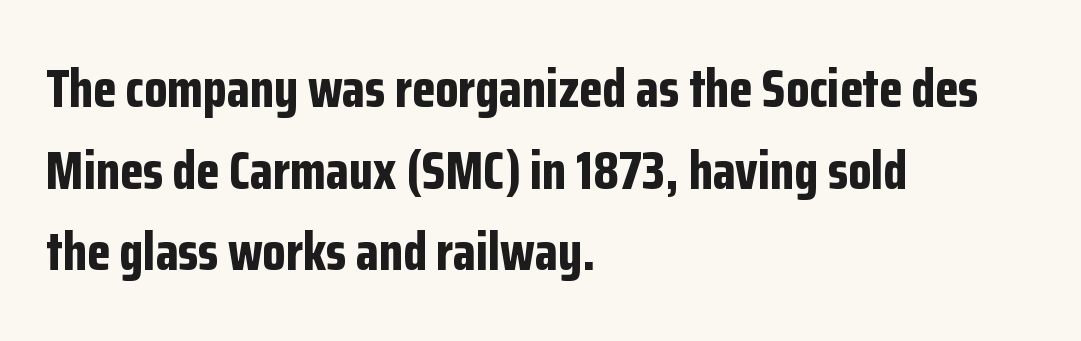
Nope, no serifs anywhere on these letters. Decoration check: the copy has no underline. The type is set solid horizontally, with unmodified tracking. Look at the stroke-to-counter ratio: heavy, a bold.
